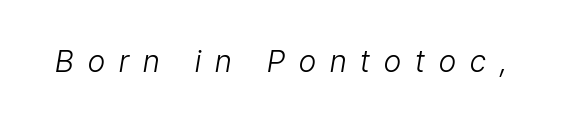
{"italic": "yes", "lean": "right", "slant_degrees": 9, "bold": "no", "weight": "light", "width": "condensed", "stroke_contrast": "low", "x_height": "medium", "monospaced": "no", "underline": "no", "letter_spacing": "wide", "letter_spacing_em": 0.47, "glyph_px": 30}
